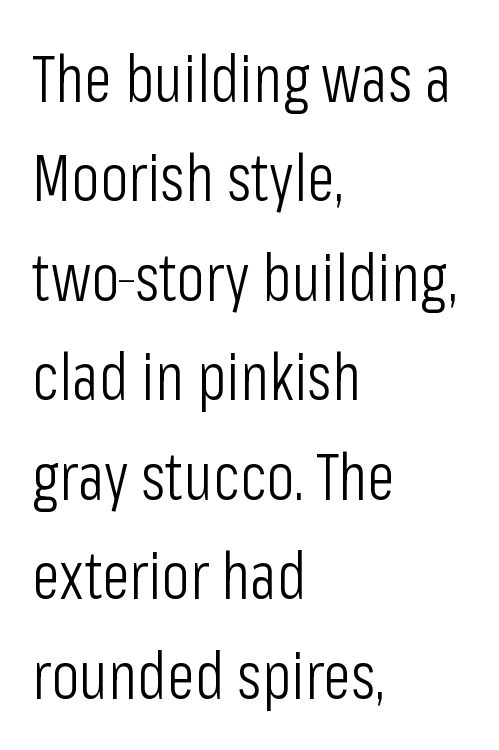
Q: Is the text bold? A: No.
Q: Is the text italic (slanted)? A: No, it is upright.
Q: Is the typeface a serif or a sans-serif typeface? A: Sans-serif.
Q: Is the text underlined? A: No.
Q: How is the paragraph aligned? A: Left-aligned.
Q: Is the spacing between letters normal or unusually wide? A: Normal.
Q: Is the spacing between lines tight, normal or loose? A: Normal.
Q: Width (condensed, normal, or wide)? A: Condensed.
Q: Stroke contrast? A: Low.
Q: x-height? A: Medium.
Q: Monospaced? A: No.
